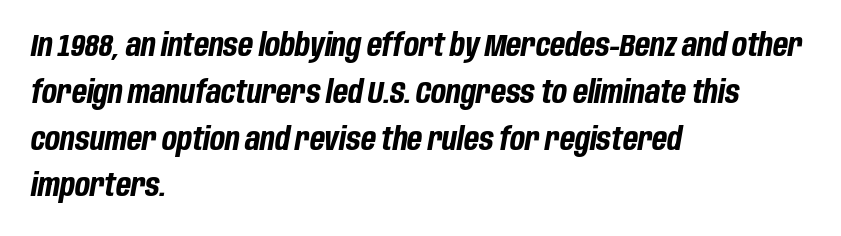
{"italic": "yes", "lean": "right", "slant_degrees": 10, "bold": "yes", "weight": "bold", "width": "condensed", "stroke_contrast": "low", "x_height": "large", "monospaced": "no", "underline": "no", "align": "left", "line_spacing": "normal", "line_spacing_ratio": 1.51, "letter_spacing": "normal", "letter_spacing_em": 0.0, "glyph_px": 31}
